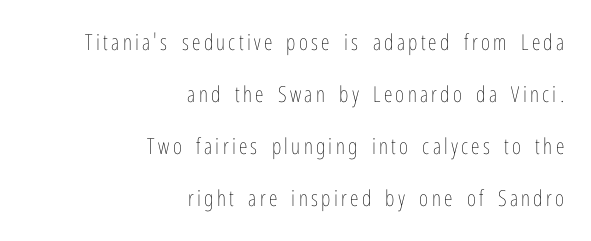
Q: Is the text bold? A: No.
Q: Is the text italic (slanted)? A: No, it is upright.
Q: Is the text underlined? A: No.
Q: How is the paragraph aligned? A: Right-aligned.
Q: Is the spacing between lines tight, normal or loose? A: Loose.
